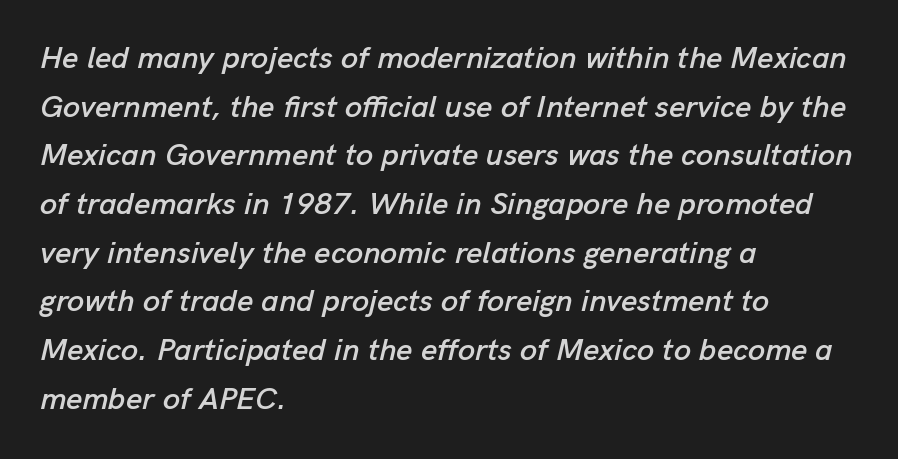
Q: Is the text italic (slanted)? A: Yes, it leans right by about 13 degrees.
Q: Is the text underlined? A: No.
Q: How is the paragraph aligned? A: Left-aligned.
Q: Is the spacing between letters normal or unusually wide? A: Normal.
Q: Is the spacing between lines tight, normal or loose? A: Normal.
Q: Width (condensed, normal, or wide)? A: Normal.
Q: Stroke contrast? A: Low.
Q: x-height? A: Medium.
Q: Monospaced? A: No.
